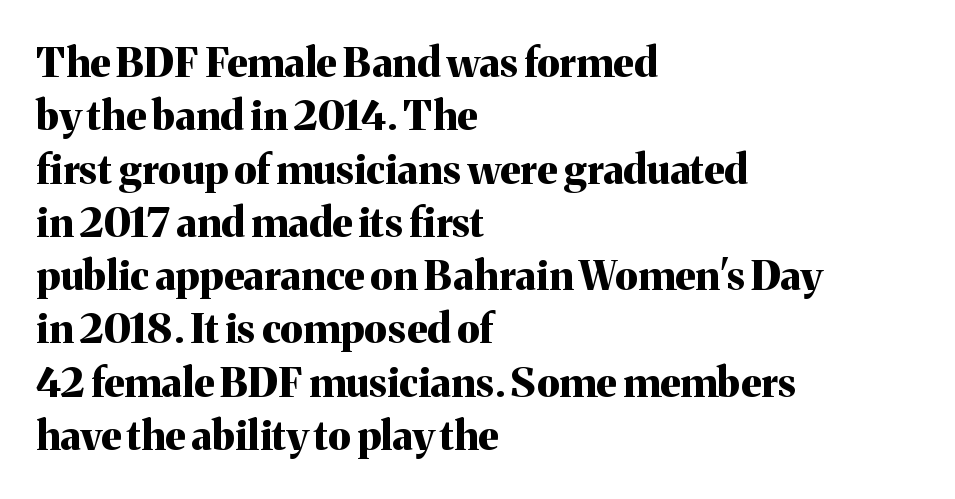
{"serif": "yes", "italic": "no", "bold": "yes", "weight": "bold", "width": "normal", "stroke_contrast": "medium", "x_height": "medium", "monospaced": "no", "underline": "no", "align": "left", "line_spacing": "normal", "line_spacing_ratio": 1.3, "letter_spacing": "normal", "letter_spacing_em": 0.0, "glyph_px": 41}
